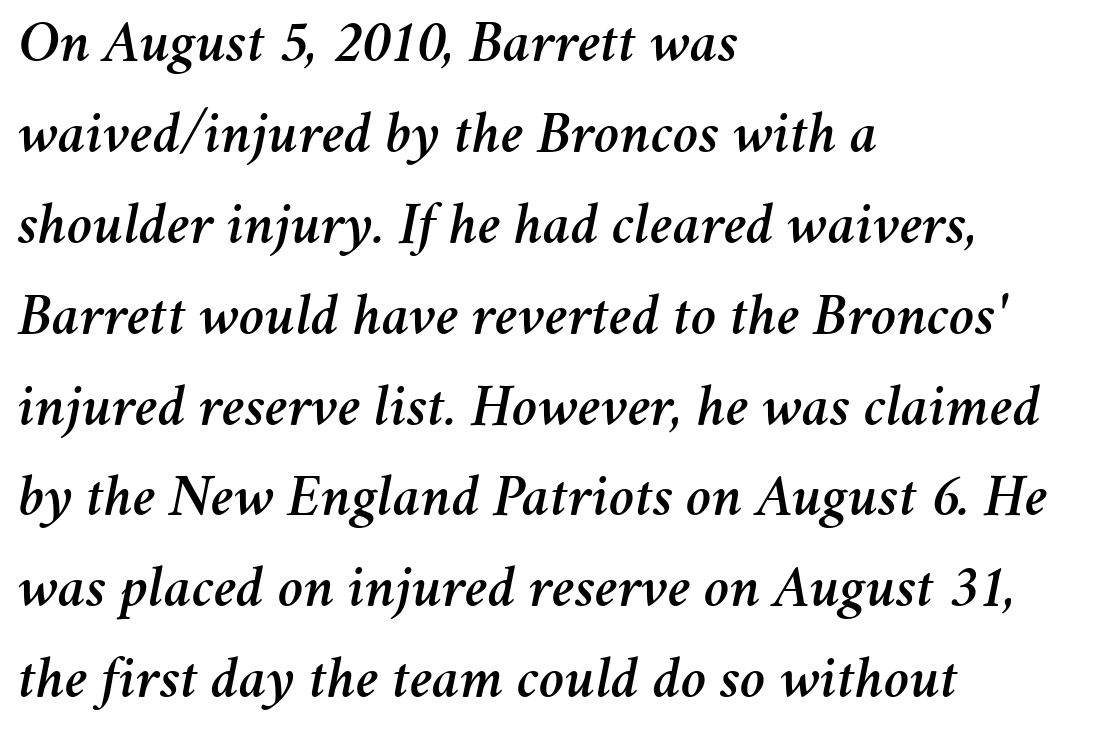
One glance says typical: line gaps are just what's usual. The setting favours the left margin, as ordinary paragraphs usually do. Spacing verdict: proportional, widths tailored to each character. The font's italic variant was chosen for this text.
